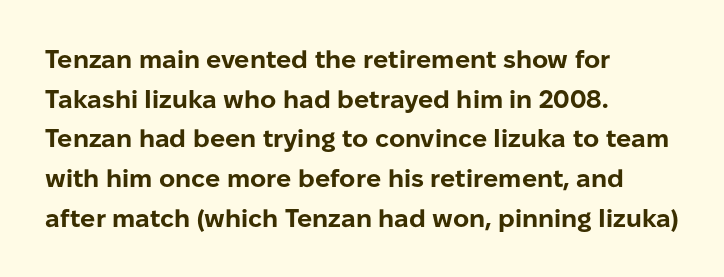
{"italic": "no", "bold": "yes", "underline": "no", "align": "left", "line_spacing": "normal", "line_spacing_ratio": 1.59, "letter_spacing": "normal", "letter_spacing_em": 0.0, "glyph_px": 25}
